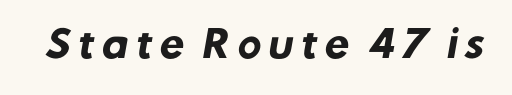
Q: Is the text bold? A: Yes.
Q: Is the typeface a serif or a sans-serif typeface? A: Sans-serif.
Q: Is the text underlined? A: No.
Q: Width (condensed, normal, or wide)? A: Normal.
Q: Stroke contrast? A: Low.
Q: x-height? A: Medium.
Q: Monospaced? A: No.
